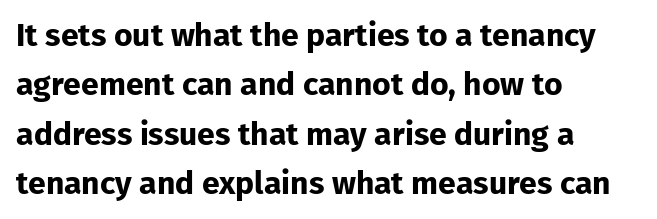
Q: Is the text bold? A: Yes.
Q: Is the text italic (slanted)? A: No, it is upright.
Q: Is the typeface a serif or a sans-serif typeface? A: Sans-serif.
Q: Is the text underlined? A: No.
Q: How is the paragraph aligned? A: Left-aligned.
Q: Is the spacing between letters normal or unusually wide? A: Normal.
Q: Is the spacing between lines tight, normal or loose? A: Normal.
Q: Width (condensed, normal, or wide)? A: Normal.
Q: Stroke contrast? A: Low.
Q: x-height? A: Medium.
Q: Monospaced? A: No.
